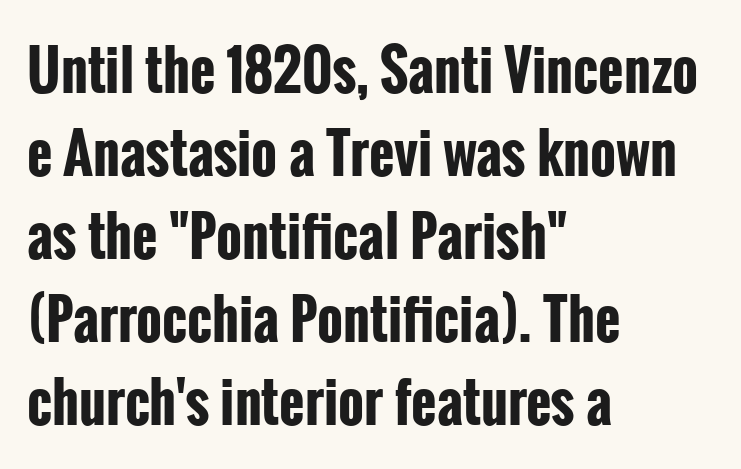
{"serif": "no", "italic": "no", "bold": "yes", "weight": "bold", "width": "condensed", "stroke_contrast": "low", "x_height": "medium", "monospaced": "no", "underline": "no", "align": "left", "line_spacing": "normal", "line_spacing_ratio": 1.51, "letter_spacing": "normal", "letter_spacing_em": 0.0, "glyph_px": 55}
